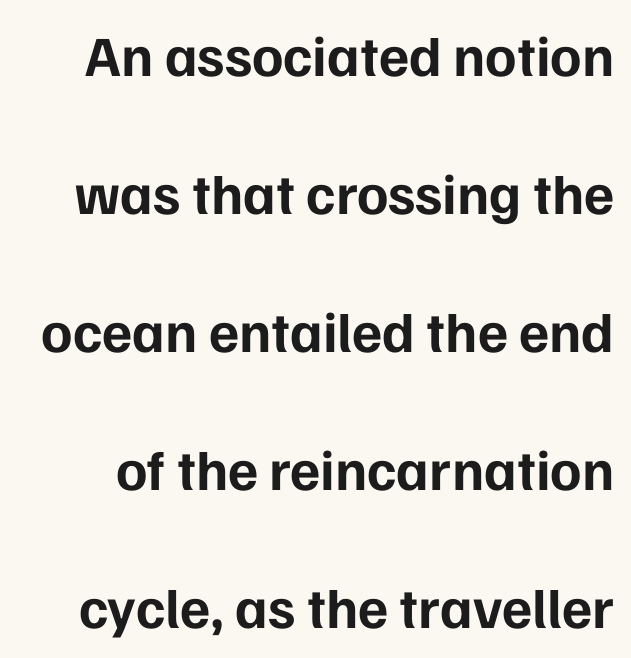
The image shows 57 px bold sans-serif type, upright; set loose line spacing (2.42x), normal letter spacing, not underlined; low stroke contrast and a medium x-height.
